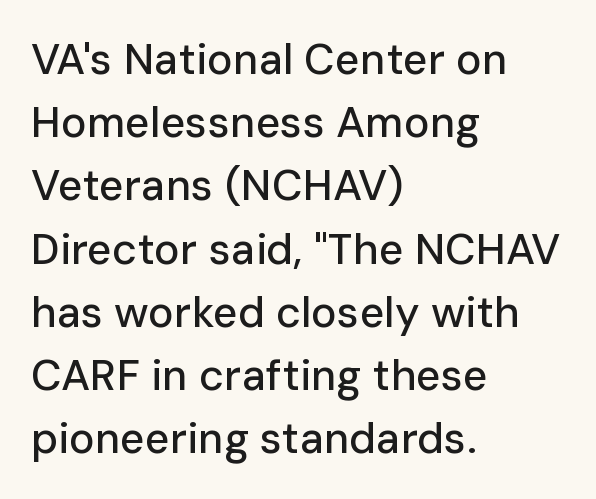
{"serif": "no", "italic": "no", "width": "normal", "stroke_contrast": "low", "x_height": "medium", "monospaced": "no", "underline": "no", "align": "left", "line_spacing": "normal", "line_spacing_ratio": 1.47, "letter_spacing": "normal", "letter_spacing_em": 0.0, "glyph_px": 43}
